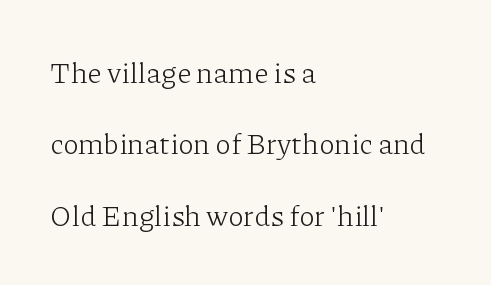
{"serif": "yes", "italic": "no", "bold": "no", "weight": "light", "width": "normal", "stroke_contrast": "low", "x_height": "medium", "monospaced": "no", "underline": "no", "align": "left", "line_spacing": "loose", "line_spacing_ratio": 2.46, "letter_spacing": "normal", "letter_spacing_em": 0.0, "glyph_px": 29}
